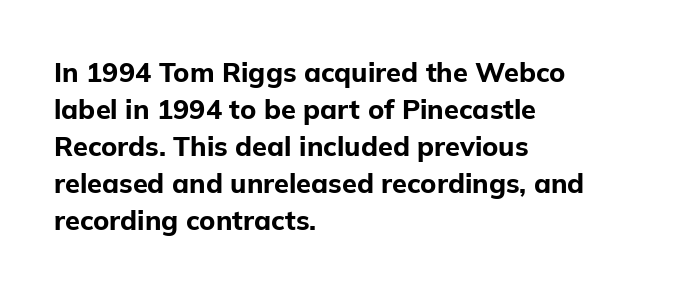
The image shows 27 px bold type, upright; set left-aligned, normal line spacing (1.37x), normal letter spacing, not underlined.
